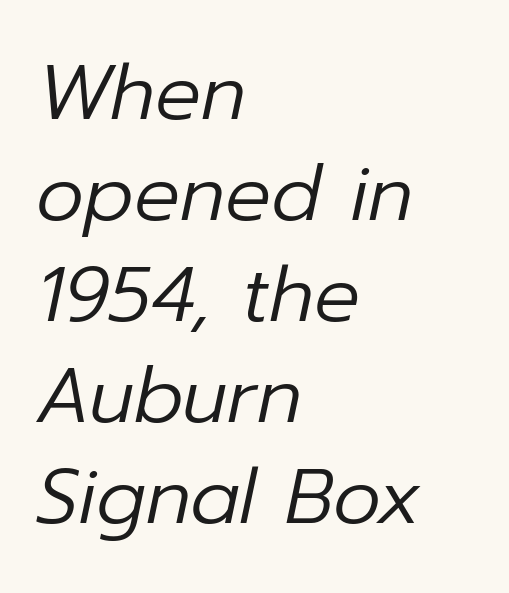
The image shows 76 px regular-weight type, italic (leaning right); set left-aligned, normal line spacing (1.33x), normal letter spacing, not underlined; low stroke contrast and a medium x-height.
